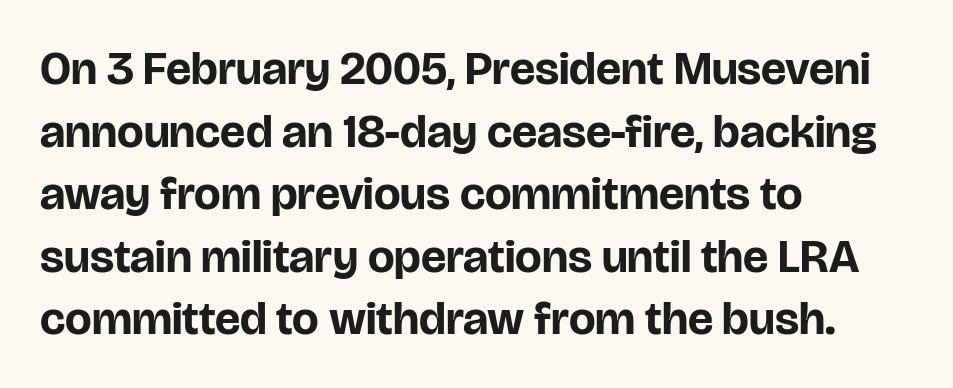
The image shows 47 px bold sans-serif type, upright; set left-aligned, normal line spacing (1.33x), normal letter spacing, not underlined; low stroke contrast and a large x-height.
